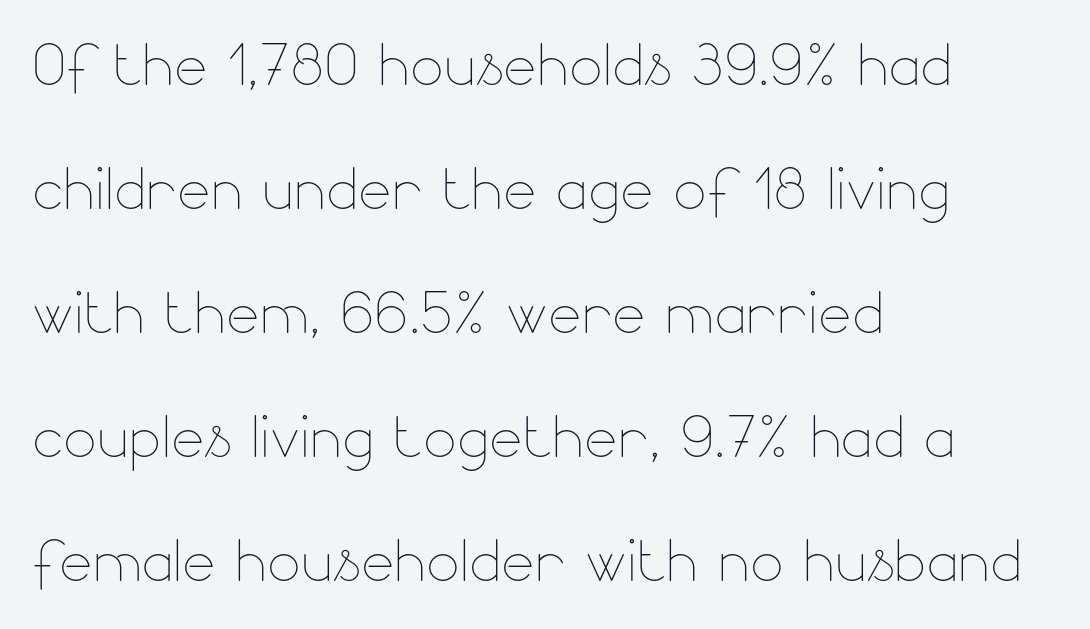
Typeset ragged right — the left edge is the straight one. No heavy texture on the line: the type isn't bold. Students, observe: this is what conventionally led text looks like. Looks like regular typesetting: each glyph gets only the width it needs. Posture: upright roman.
